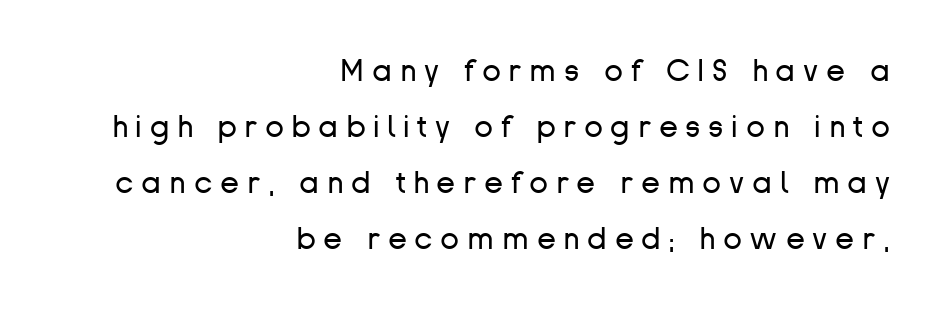
Q: Is the text bold? A: No.
Q: Is the text italic (slanted)? A: No, it is upright.
Q: Is the typeface a serif or a sans-serif typeface? A: Sans-serif.
Q: Is the text underlined? A: No.
Q: How is the paragraph aligned? A: Right-aligned.
Q: Is the spacing between letters normal or unusually wide? A: Unusually wide.
Q: Width (condensed, normal, or wide)? A: Normal.
Q: Stroke contrast? A: Low.
Q: x-height? A: Medium.
Q: Monospaced? A: No.
